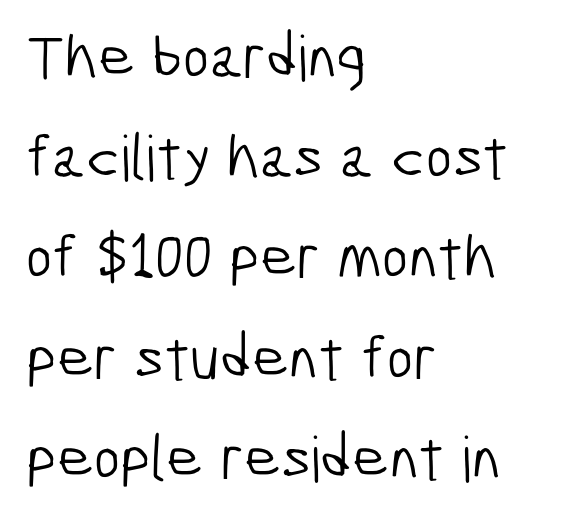
Q: Is the text bold? A: No.
Q: Is the typeface a serif or a sans-serif typeface? A: Sans-serif.
Q: Is the text underlined? A: No.
Q: How is the paragraph aligned? A: Left-aligned.
Q: Is the spacing between letters normal or unusually wide? A: Normal.
Q: Is the spacing between lines tight, normal or loose? A: Normal.
Q: Width (condensed, normal, or wide)? A: Condensed.
Q: Stroke contrast? A: Low.
Q: x-height? A: Medium.
Q: Monospaced? A: No.
